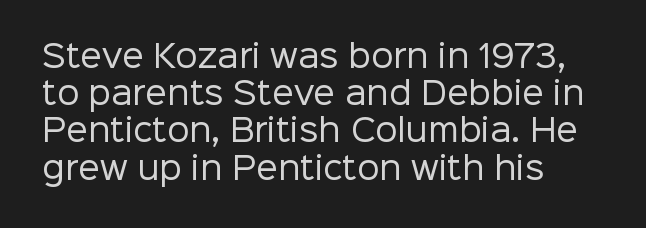
The image shows 31 px regular-weight sans-serif type, upright; set left-aligned, line spacing 1.2x, normal letter spacing, not underlined; low stroke contrast and a medium x-height.
